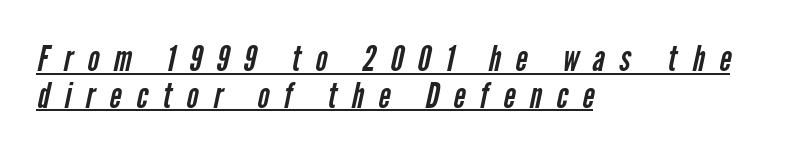
{"serif": "no", "bold": "no", "weight": "regular", "width": "condensed", "stroke_contrast": "low", "x_height": "medium", "monospaced": "no", "underline": "yes", "align": "left", "line_spacing": "tight", "line_spacing_ratio": 1.02, "letter_spacing": "wide", "letter_spacing_em": 0.41, "glyph_px": 36}
